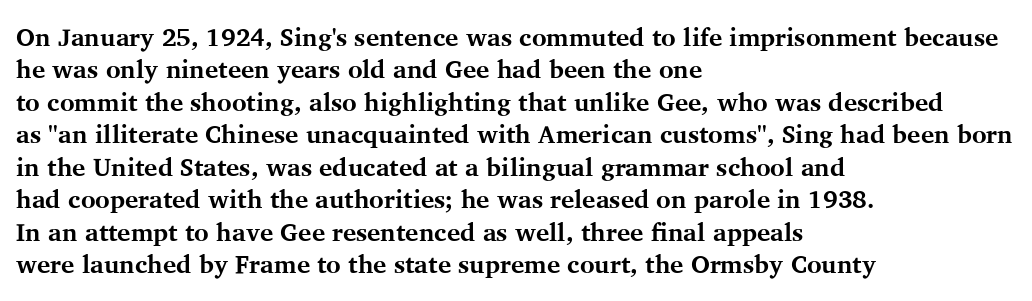
Q: Is the text bold? A: Yes.
Q: Is the text italic (slanted)? A: No, it is upright.
Q: Is the text underlined? A: No.
Q: How is the paragraph aligned? A: Left-aligned.
Q: Is the spacing between letters normal or unusually wide? A: Normal.
Q: Is the spacing between lines tight, normal or loose? A: Normal.
